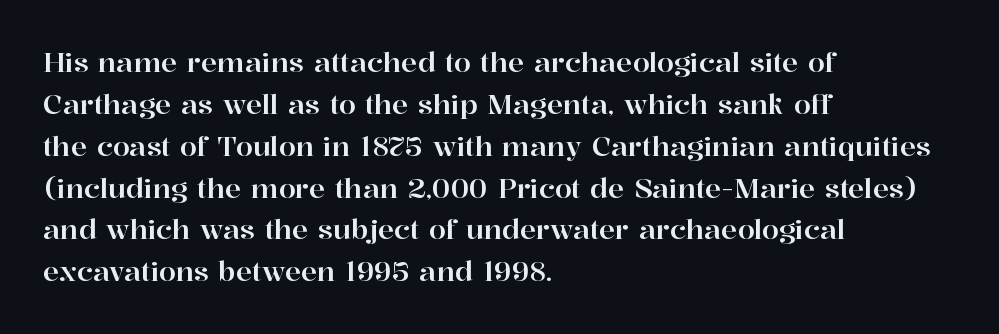
Q: Is the text italic (slanted)? A: No, it is upright.
Q: Is the text underlined? A: No.
Q: How is the paragraph aligned? A: Left-aligned.
Q: Is the spacing between letters normal or unusually wide? A: Normal.
Q: Is the spacing between lines tight, normal or loose? A: Normal.
